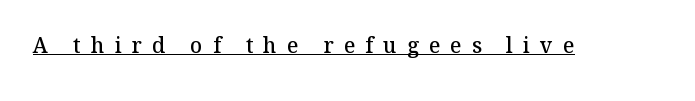
The image shows 21 px text type, upright; set unusually wide letter spacing (+0.48 em), underlined.
